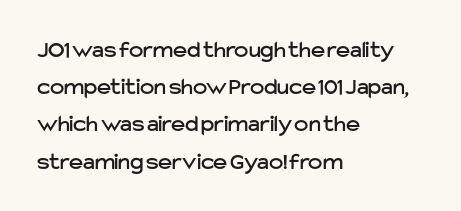
{"italic": "no", "underline": "no", "align": "left", "line_spacing": "normal", "line_spacing_ratio": 1.55, "letter_spacing": "normal", "letter_spacing_em": 0.0, "glyph_px": 24}
